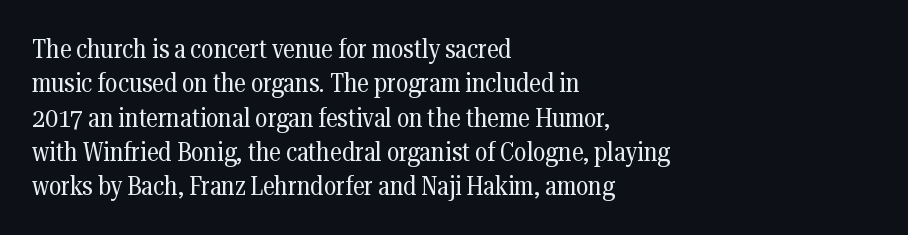
{"italic": "no", "bold": "no", "underline": "no", "align": "left", "line_spacing": "normal", "line_spacing_ratio": 1.27, "letter_spacing": "normal", "letter_spacing_em": 0.0, "glyph_px": 27}
